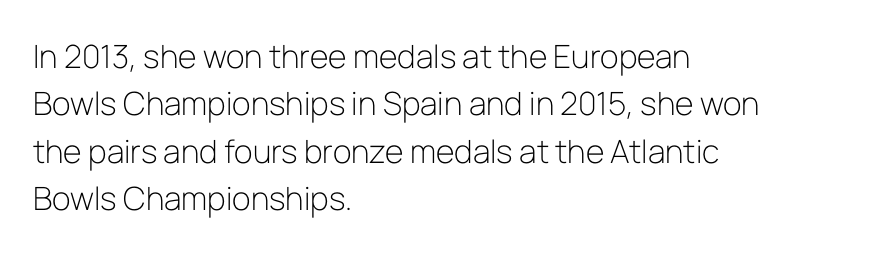
{"serif": "no", "italic": "no", "bold": "no", "weight": "light", "width": "normal", "stroke_contrast": "low", "x_height": "medium", "monospaced": "no", "underline": "no", "align": "left", "line_spacing": "normal", "line_spacing_ratio": 1.48, "letter_spacing": "normal", "letter_spacing_em": 0.0, "glyph_px": 32}
